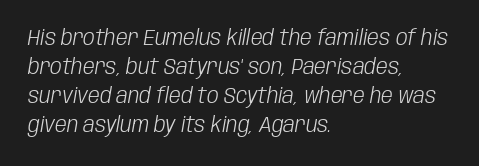
The image shows 21 px text type, italic (leaning right); set left-aligned, normal line spacing (1.38x), normal letter spacing, not underlined.
